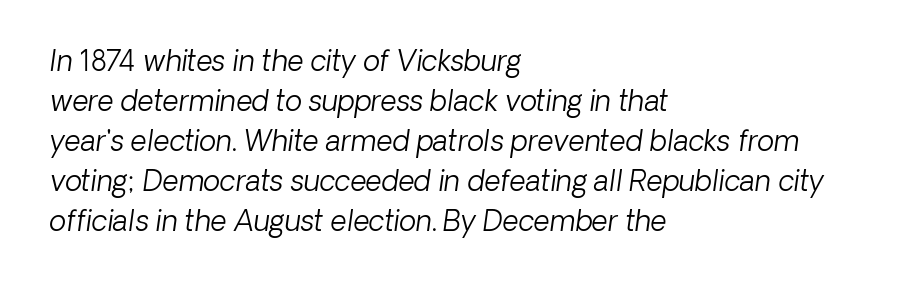
The image shows 28 px light type, italic (leaning right); set left-aligned, normal line spacing (1.43x), normal letter spacing, not underlined; low stroke contrast and a medium x-height.
